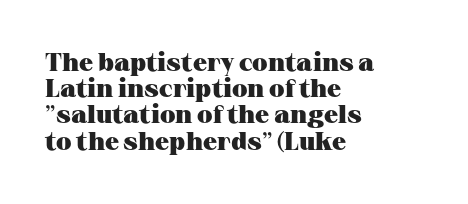
Q: Is the text bold? A: Yes.
Q: Is the text italic (slanted)? A: No, it is upright.
Q: Is the text underlined? A: No.
Q: How is the paragraph aligned? A: Left-aligned.
Q: Is the spacing between letters normal or unusually wide? A: Normal.
Q: Is the spacing between lines tight, normal or loose? A: Tight.
